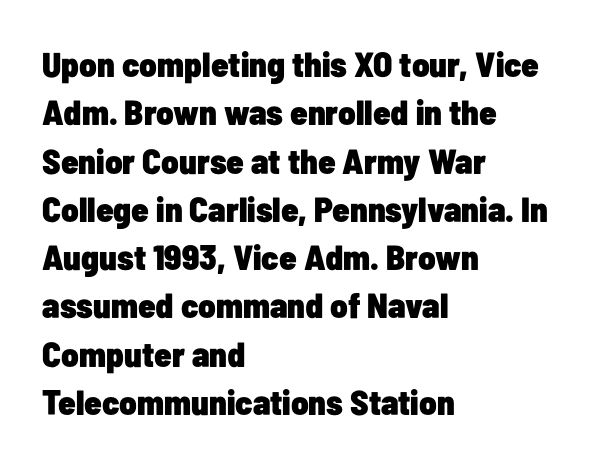
Does the type have serifs? No, each stem ends abruptly. Tracking value appears to be zero — textbook default spacing. Has an underline been added? It has not. The leading is moderate, giving the passage an even texture.
